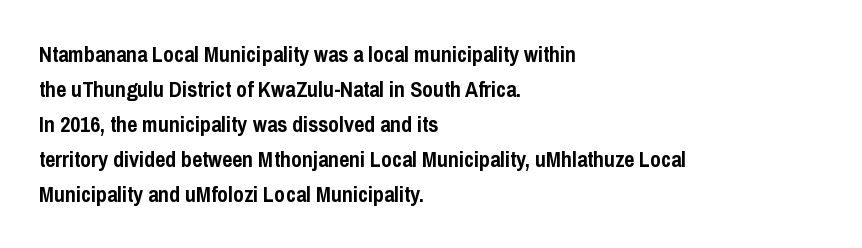
The image shows 22 px bold type, upright; set left-aligned, normal line spacing (1.59x), normal letter spacing, not underlined.
